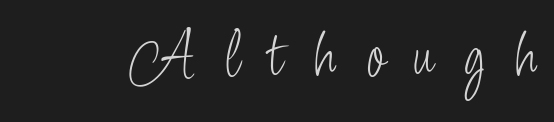
The image shows 68 px light, condensed sans-serif type; set unusually wide letter spacing (+0.43 em), not underlined; low stroke contrast and a small x-height.
